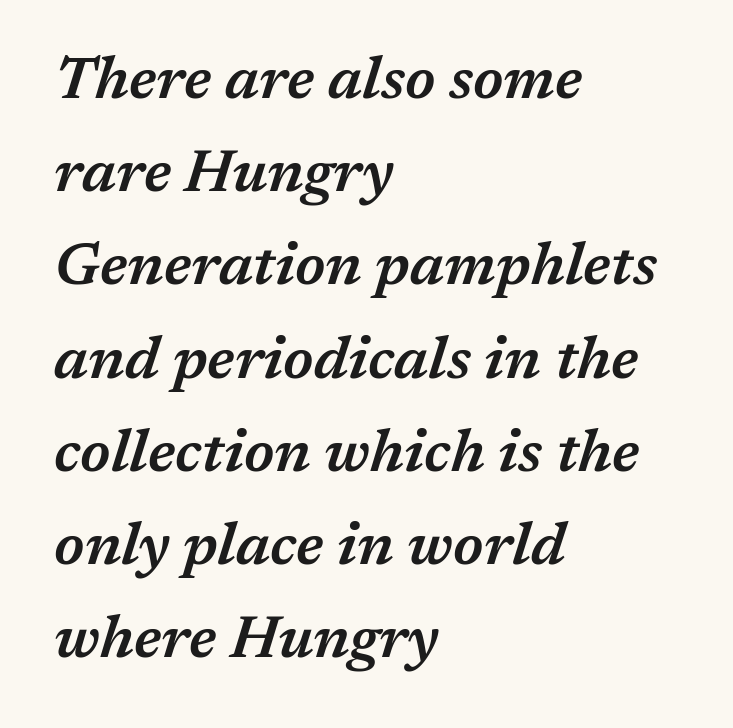
Q: Is the text bold? A: Semi-bold.
Q: Is the text italic (slanted)? A: Yes, it leans right by about 17 degrees.
Q: Is the text underlined? A: No.
Q: How is the paragraph aligned? A: Left-aligned.
Q: Is the spacing between letters normal or unusually wide? A: Normal.
Q: Is the spacing between lines tight, normal or loose? A: Normal.
Q: Width (condensed, normal, or wide)? A: Normal.
Q: Stroke contrast? A: Medium.
Q: x-height? A: Medium.
Q: Monospaced? A: No.
